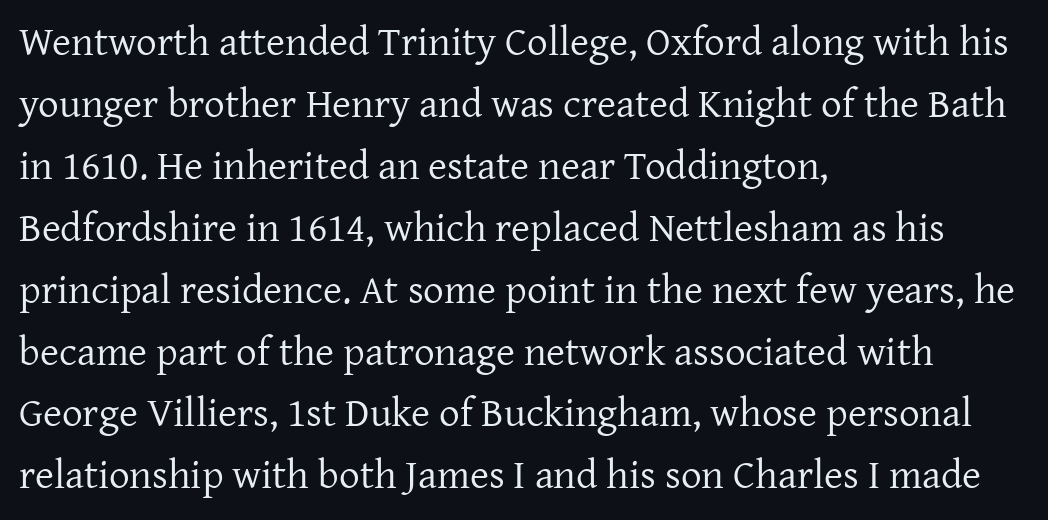
{"serif": "yes", "italic": "no", "bold": "no", "weight": "regular", "width": "normal", "stroke_contrast": "low", "x_height": "medium", "monospaced": "no", "underline": "no", "align": "left", "line_spacing": "normal", "line_spacing_ratio": 1.51, "letter_spacing": "normal", "letter_spacing_em": 0.0, "glyph_px": 41}
